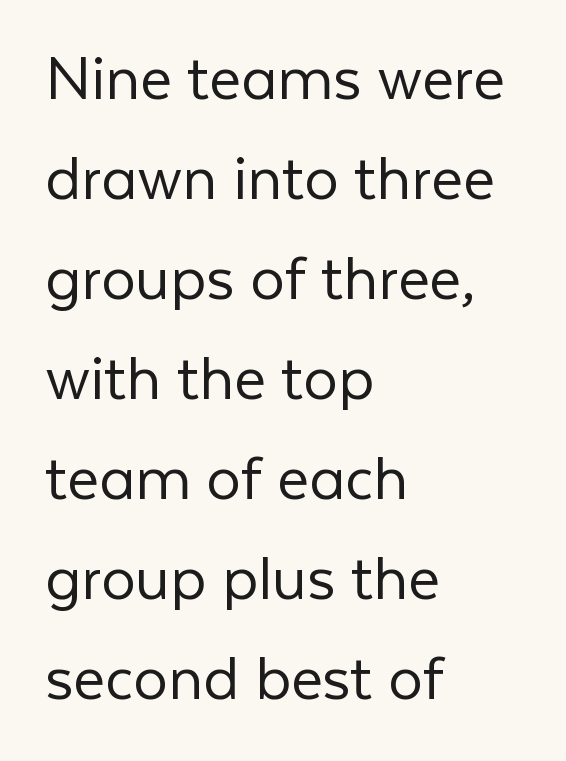
{"serif": "no", "italic": "no", "bold": "no", "weight": "light", "width": "normal", "stroke_contrast": "low", "x_height": "medium", "monospaced": "no", "underline": "no", "align": "left", "line_spacing": "normal", "line_spacing_ratio": 1.45, "letter_spacing": "normal", "letter_spacing_em": 0.0, "glyph_px": 69}
